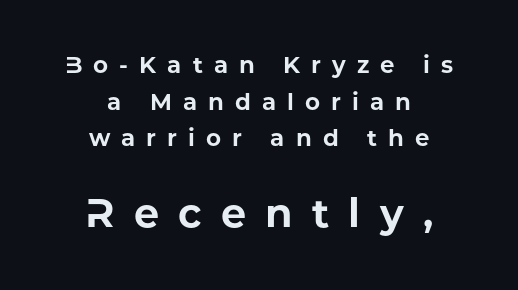
Q: Is the text bold? A: Yes.
Q: Is the text italic (slanted)? A: No, it is upright.
Q: Is the typeface a serif or a sans-serif typeface? A: Sans-serif.
Q: Is the text underlined? A: No.
Q: How is the paragraph aligned? A: Centered.
Q: Is the spacing between letters normal or unusually wide? A: Unusually wide.
Q: Is the spacing between lines tight, normal or loose? A: Normal.
Q: Which block of text is set in a larger size, the first (top) or the second (bottom)? A: The second (bottom) one.
Q: Width (condensed, normal, or wide)? A: Normal.
Q: Stroke contrast? A: Low.
Q: x-height? A: Medium.
Q: Monospaced? A: No.
